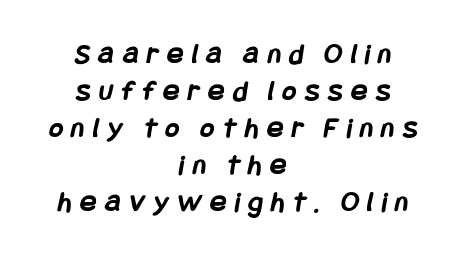
The image shows 30 px semibold, condensed sans-serif type; set centered, line spacing 1.23x, unusually wide letter spacing (+0.29 em), not underlined; low stroke contrast and a large x-height.
